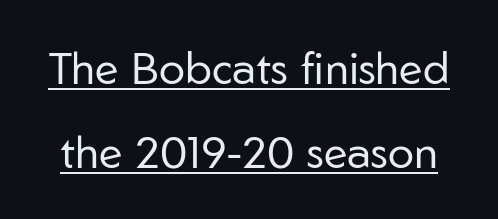
Spacing verdict: proportional, widths tailored to each character. Stems here are at most as thick as an everyday book face. What's the leading like? Stretched, with rows far apart. Vertical strokes here are truly vertical. Short note: letters normally spaced. This rendering features underlined lettering.
